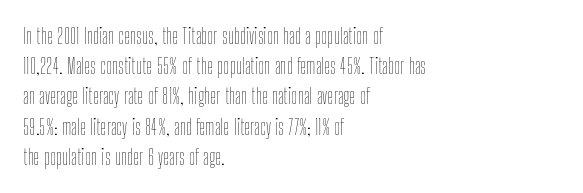
Q: Is the text bold? A: No.
Q: Is the text italic (slanted)? A: No, it is upright.
Q: Is the text underlined? A: No.
Q: How is the paragraph aligned? A: Left-aligned.
Q: Is the spacing between letters normal or unusually wide? A: Normal.
Q: Is the spacing between lines tight, normal or loose? A: Normal.
